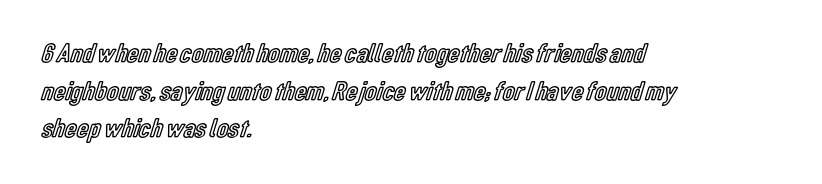
Q: Is the text italic (slanted)? A: Yes.
Q: Is the text underlined? A: No.
Q: How is the paragraph aligned? A: Left-aligned.
Q: Is the spacing between letters normal or unusually wide? A: Normal.
Q: Is the spacing between lines tight, normal or loose? A: Normal.
